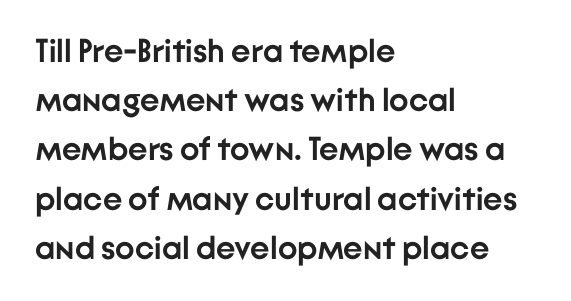
The image shows 33 px semibold sans-serif type, upright; set left-aligned, normal line spacing (1.49x), normal letter spacing, not underlined; low stroke contrast and a medium x-height.
